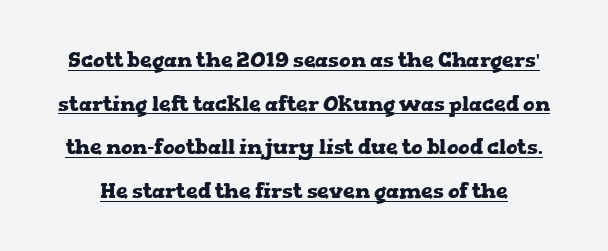
There is no visible air inserted between adjacent glyphs. Whoever set this chose breathing room over compactness in the vertical rhythm. This is the regular roman posture of the typeface. Glance below the letters and you will spot a drawn line. As a designer I'd log this as weight 700, bold.
